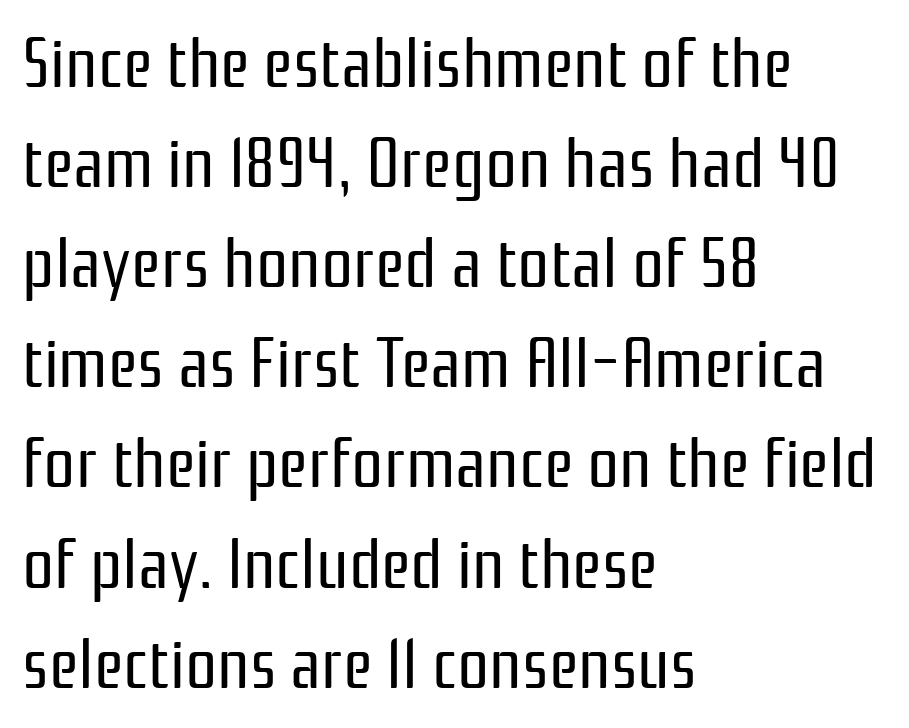
The image shows 71 px regular-weight, condensed sans-serif type, upright; set left-aligned, normal line spacing (1.41x), normal letter spacing, not underlined; low stroke contrast and a medium x-height.
